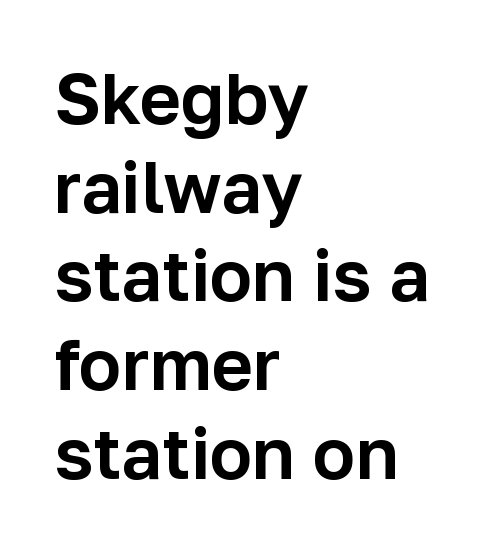
The image shows 71 px sans-serif type, upright; set left-aligned, normal line spacing (1.25x), normal letter spacing, not underlined; low stroke contrast and a medium x-height.
